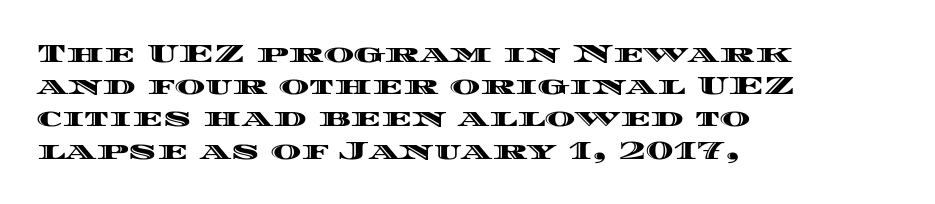
{"italic": "no", "underline": "no", "align": "left", "line_spacing_ratio": 1.24, "letter_spacing": "normal", "letter_spacing_em": 0.0, "glyph_px": 26}
